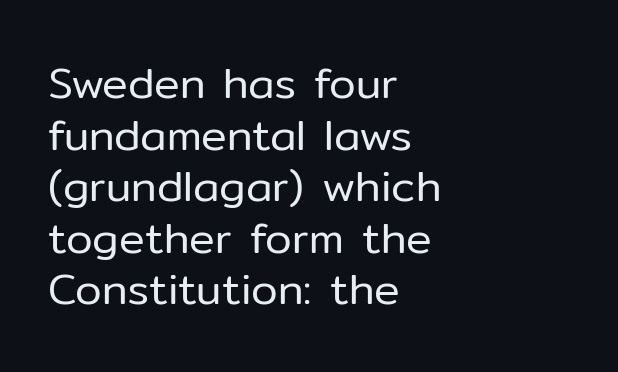
{"serif": "no", "italic": "no", "bold": "no", "weight": "regular", "width": "normal", "stroke_contrast": "low", "x_height": "medium", "monospaced": "no", "underline": "no", "align": "left", "line_spacing_ratio": 1.2, "letter_spacing": "normal", "letter_spacing_em": 0.0, "glyph_px": 43}
